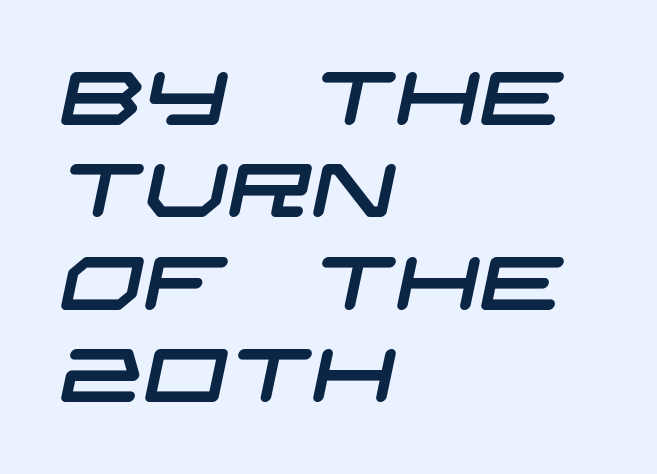
Q: Is the typeface a serif or a sans-serif typeface? A: Sans-serif.
Q: Is the text underlined? A: No.
Q: How is the paragraph aligned? A: Left-aligned.
Q: Is the spacing between letters normal or unusually wide? A: Normal.
Q: Is the spacing between lines tight, normal or loose? A: Normal.
Q: Width (condensed, normal, or wide)? A: Wide.
Q: Stroke contrast? A: Low.
Q: x-height? A: Large.
